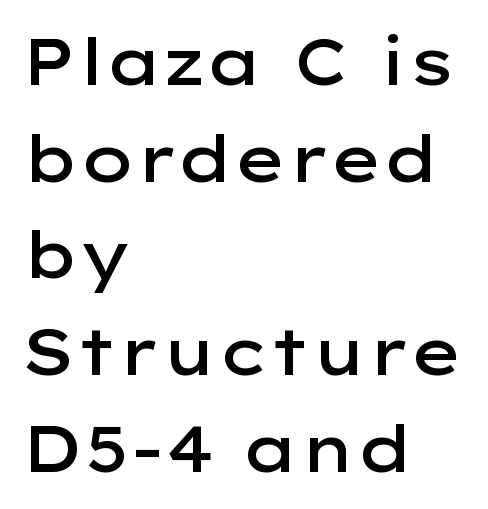
Q: Is the text bold? A: Semi-bold.
Q: Is the text italic (slanted)? A: No, it is upright.
Q: Is the typeface a serif or a sans-serif typeface? A: Sans-serif.
Q: Is the text underlined? A: No.
Q: How is the paragraph aligned? A: Left-aligned.
Q: Is the spacing between letters normal or unusually wide? A: Normal.
Q: Is the spacing between lines tight, normal or loose? A: Normal.
Q: Width (condensed, normal, or wide)? A: Wide.
Q: Stroke contrast? A: Low.
Q: x-height? A: Medium.
Q: Monospaced? A: No.
